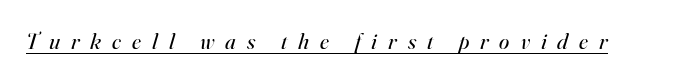
{"italic": "yes", "lean": "right", "slant_degrees": 16, "bold": "no", "underline": "yes", "letter_spacing": "wide", "letter_spacing_em": 0.48, "glyph_px": 23}
